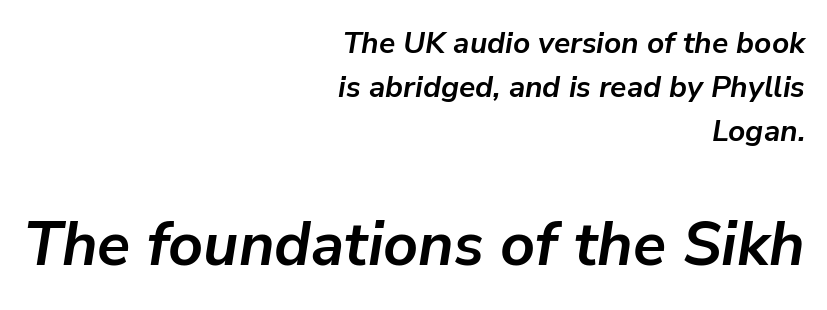
{"italic": "yes", "lean": "right", "slant_degrees": 9, "bold": "yes", "weight": "semibold", "width": "normal", "stroke_contrast": "low", "x_height": "medium", "monospaced": "no", "underline": "no", "align": "right", "line_spacing": "normal", "line_spacing_ratio": 1.47, "letter_spacing": "normal", "letter_spacing_em": 0.0, "larger_block": "second", "size_ratio": 2.03, "glyph_px": 61}
